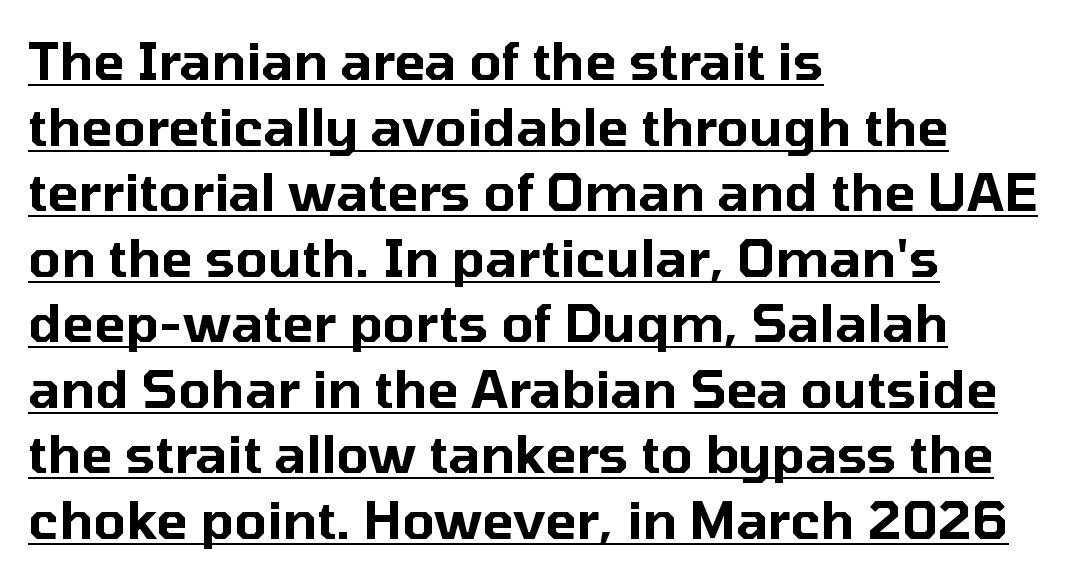
Q: Is the text italic (slanted)? A: No, it is upright.
Q: Is the typeface a serif or a sans-serif typeface? A: Sans-serif.
Q: Is the text underlined? A: Yes.
Q: How is the paragraph aligned? A: Left-aligned.
Q: Is the spacing between letters normal or unusually wide? A: Normal.
Q: Is the spacing between lines tight, normal or loose? A: Normal.
Q: Width (condensed, normal, or wide)? A: Normal.
Q: Stroke contrast? A: Low.
Q: x-height? A: Medium.
Q: Monospaced? A: No.
